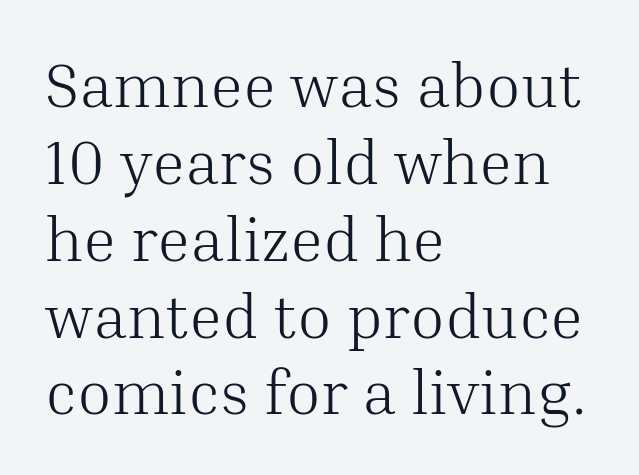
Q: Is the text bold? A: No.
Q: Is the text italic (slanted)? A: No, it is upright.
Q: Is the typeface a serif or a sans-serif typeface? A: Serif.
Q: Is the text underlined? A: No.
Q: How is the paragraph aligned? A: Left-aligned.
Q: Is the spacing between letters normal or unusually wide? A: Normal.
Q: Width (condensed, normal, or wide)? A: Normal.
Q: Stroke contrast? A: Medium.
Q: x-height? A: Medium.
Q: Monospaced? A: No.
